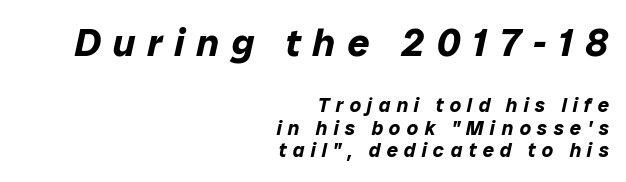
{"italic": "yes", "lean": "right", "slant_degrees": 12, "bold": "yes", "weight": "bold", "width": "normal", "stroke_contrast": "low", "x_height": "medium", "monospaced": "no", "underline": "no", "align": "right", "line_spacing": "tight", "line_spacing_ratio": 1.13, "letter_spacing": "wide", "letter_spacing_em": 0.31, "larger_block": "first", "size_ratio": 1.95, "glyph_px": 39}
